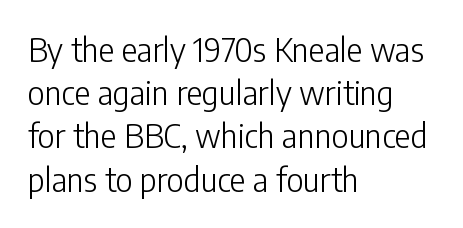
The image shows 33 px light, condensed sans-serif type, upright; set left-aligned, normal line spacing (1.31x), normal letter spacing, not underlined; low stroke contrast and a medium x-height.
